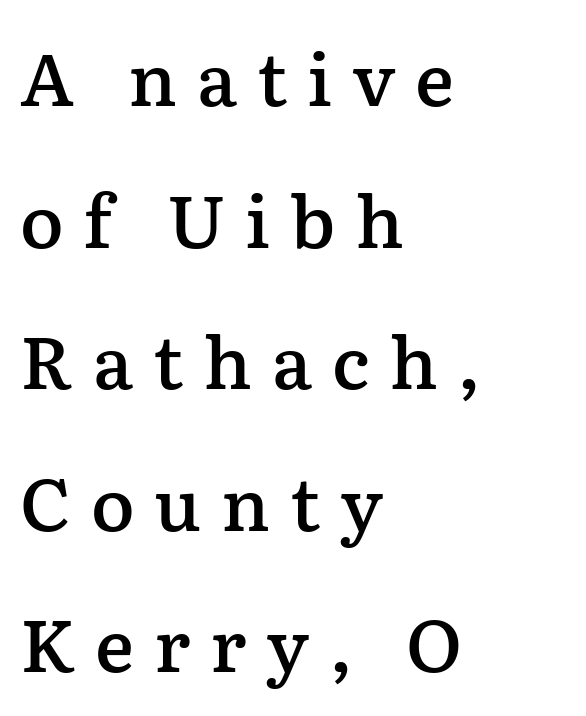
Check where the strokes stop: tiny serifs finish them off. It's the straight-up-and-down kind of type. Widely set lines give the paragraph a tall, airy silhouette. Weight check: semibold — heavier than regular, not quite bold. Which margin do the lines hug? The left one — the right edge is uneven.
